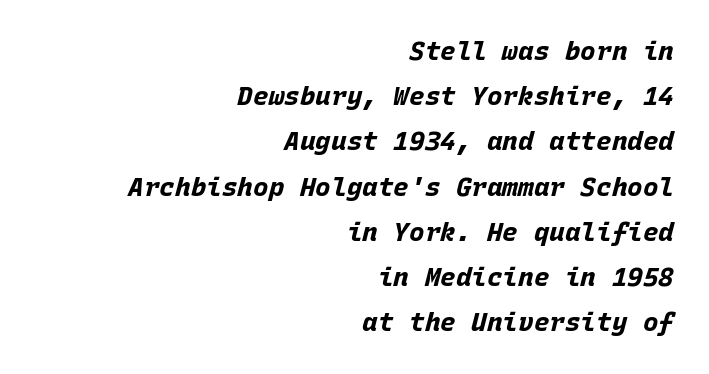
Q: Is the text bold? A: Yes.
Q: Is the text italic (slanted)? A: Yes, it leans right by about 15 degrees.
Q: Is the text underlined? A: No.
Q: How is the paragraph aligned? A: Right-aligned.
Q: Is the spacing between letters normal or unusually wide? A: Normal.
